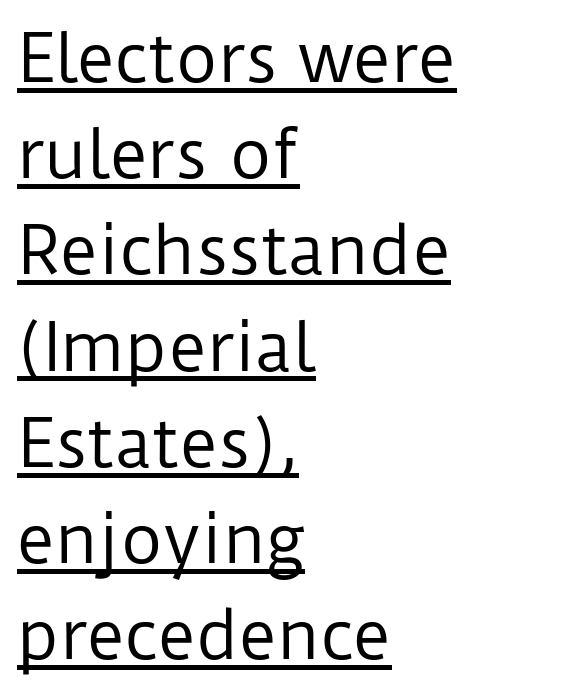
The block of text has a typical density, with ordinary space between rows. Heaviness? Minimal to ordinary, like unemphasized prose. This sample has the flowing, uneven cadence of proportional lettering. A rule runs beneath these lines of type.
